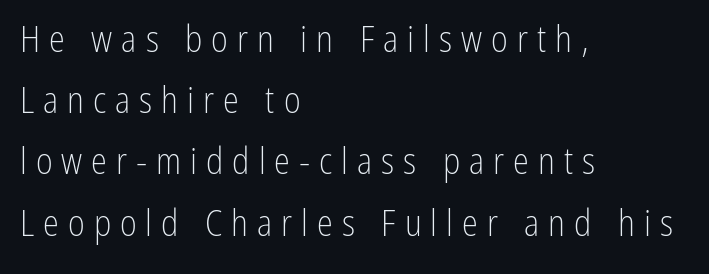
The image shows 36 px light, condensed sans-serif type, upright; set left-aligned, normal line spacing (1.7x), unusually wide letter spacing (+0.25 em), not underlined; low stroke contrast and a medium x-height.
